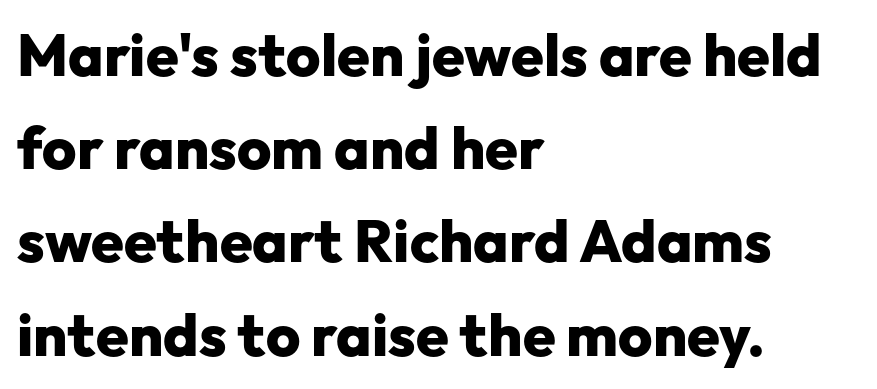
Q: Is the text bold? A: Yes.
Q: Is the text italic (slanted)? A: No, it is upright.
Q: Is the typeface a serif or a sans-serif typeface? A: Sans-serif.
Q: Is the text underlined? A: No.
Q: How is the paragraph aligned? A: Left-aligned.
Q: Is the spacing between letters normal or unusually wide? A: Normal.
Q: Is the spacing between lines tight, normal or loose? A: Normal.
Q: Width (condensed, normal, or wide)? A: Normal.
Q: Stroke contrast? A: Low.
Q: x-height? A: Medium.
Q: Monospaced? A: No.
